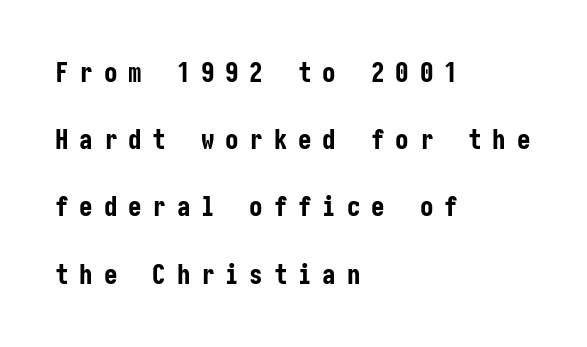
Q: Is the text bold? A: Yes.
Q: Is the text italic (slanted)? A: No, it is upright.
Q: Is the text underlined? A: No.
Q: How is the paragraph aligned? A: Left-aligned.
Q: Is the spacing between letters normal or unusually wide? A: Unusually wide.
Q: Is the spacing between lines tight, normal or loose? A: Loose.
